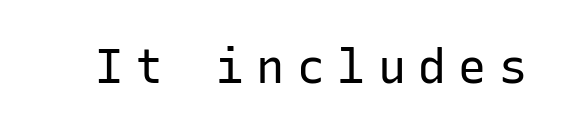
Q: Is the text bold? A: No.
Q: Is the text italic (slanted)? A: No, it is upright.
Q: Is the typeface a serif or a sans-serif typeface? A: Sans-serif.
Q: Is the text underlined? A: No.
Q: Is the spacing between letters normal or unusually wide? A: Unusually wide.
Q: Width (condensed, normal, or wide)? A: Normal.
Q: Stroke contrast? A: Low.
Q: x-height? A: Medium.
Q: Monospaced? A: Yes.
